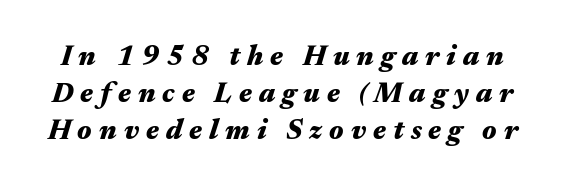
{"italic": "yes", "lean": "right", "slant_degrees": 17, "bold": "yes", "weight": "heavy", "width": "wide", "stroke_contrast": "medium", "x_height": "medium", "monospaced": "no", "underline": "no", "line_spacing": "normal", "line_spacing_ratio": 1.33, "letter_spacing": "wide", "letter_spacing_em": 0.25, "glyph_px": 28}
